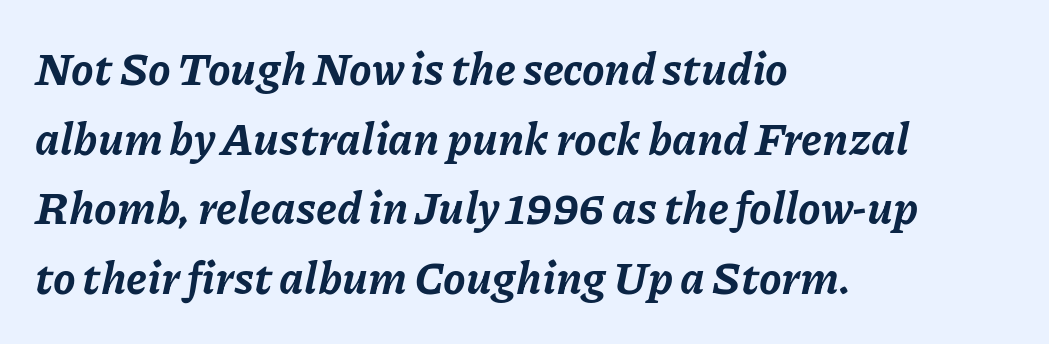
Vertical spacing — default. Set as a true bold cut, around the 700 mark. No extra tracking has been applied to these lines. The letters advance in unequal steps, a hallmark of proportional type. The text carries the slant typical of an italic or oblique font.
